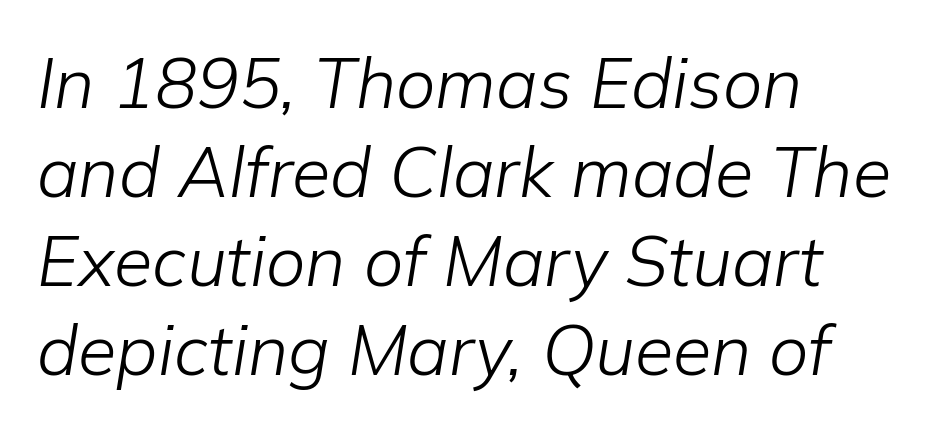
The image shows 70 px light type, italic (leaning right); set left-aligned, normal line spacing (1.27x), normal letter spacing, not underlined; low stroke contrast and a medium x-height.
